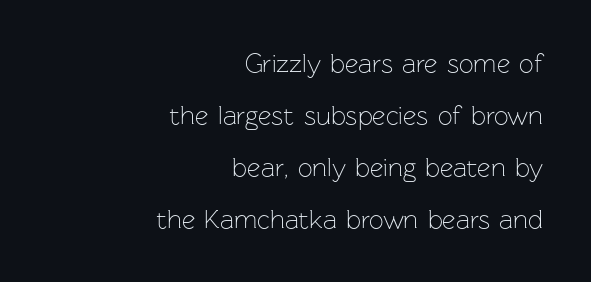
The lettering stays uniformly vertical, giving the passage a roman look. The compositor pushed each line to the right boundary. Each stroke keeps to a modest, everyday thickness or less. The gap between lines stays unmarked. Line spacing here is loose.
